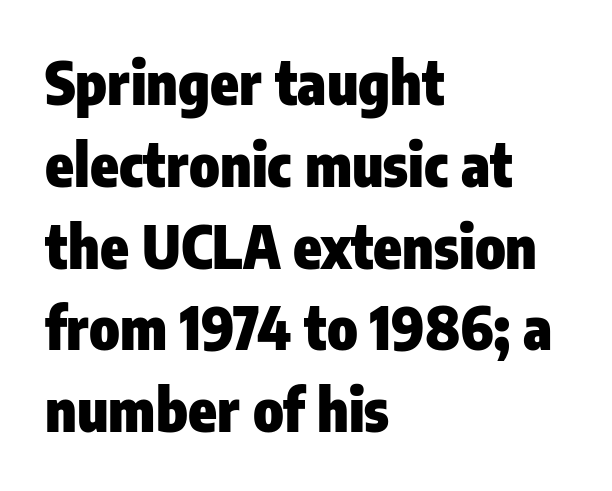
The image shows 58 px heavy, condensed sans-serif type, upright; set left-aligned, normal line spacing (1.41x), normal letter spacing, not underlined; low stroke contrast and a medium x-height.
